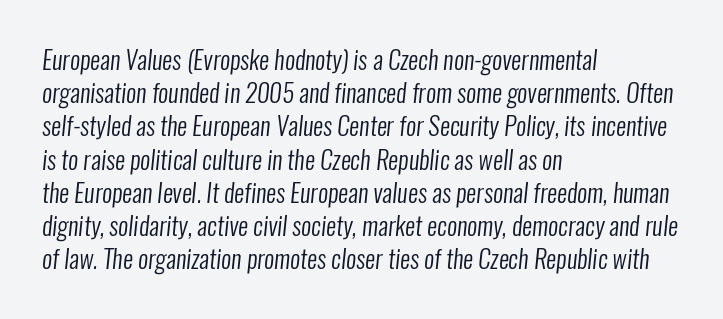
The image shows 25 px text type; set left-aligned, normal line spacing (1.33x), normal letter spacing, not underlined.
